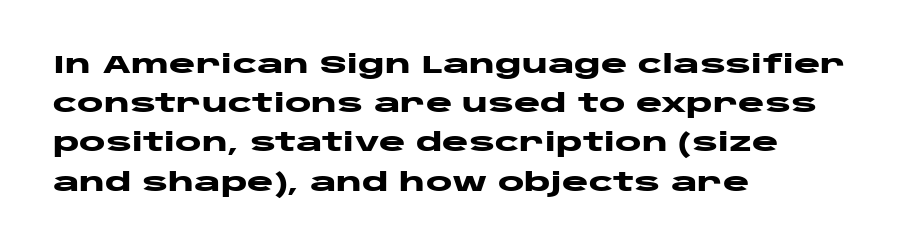
The image shows 25 px bold type, upright; set left-aligned, normal line spacing (1.57x), normal letter spacing, not underlined.
